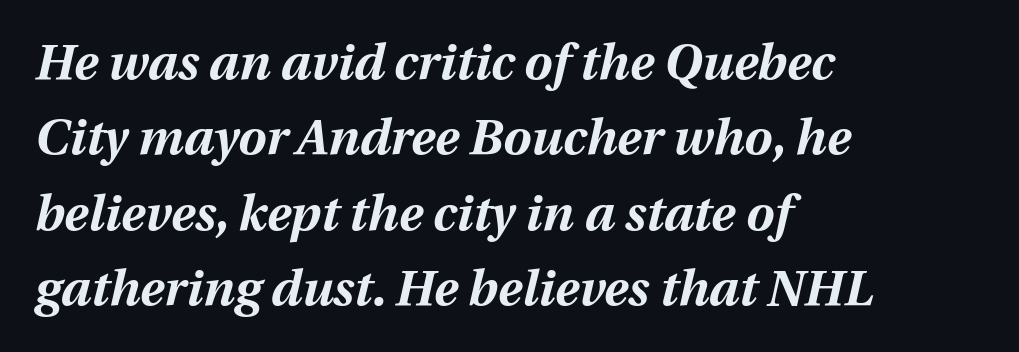
Q: Is the text bold? A: Yes.
Q: Is the text italic (slanted)? A: Yes, it leans right by about 12 degrees.
Q: Is the text underlined? A: No.
Q: How is the paragraph aligned? A: Left-aligned.
Q: Is the spacing between letters normal or unusually wide? A: Normal.
Q: Is the spacing between lines tight, normal or loose? A: Normal.
Q: Width (condensed, normal, or wide)? A: Normal.
Q: Stroke contrast? A: Medium.
Q: x-height? A: Medium.
Q: Monospaced? A: No.
